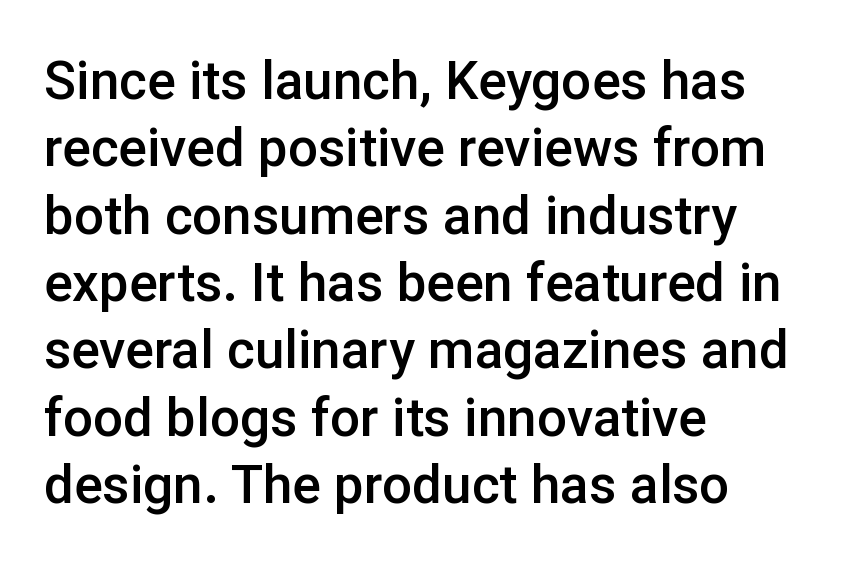
{"serif": "no", "italic": "no", "bold": "semi", "weight": "semibold", "width": "normal", "stroke_contrast": "low", "x_height": "medium", "monospaced": "no", "underline": "no", "align": "left", "line_spacing": "normal", "line_spacing_ratio": 1.27, "letter_spacing": "normal", "letter_spacing_em": 0.0, "glyph_px": 53}
